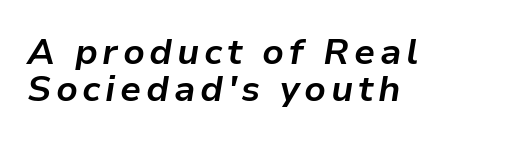
Q: Is the text bold? A: Yes.
Q: Is the text italic (slanted)? A: Yes, it leans right by about 9 degrees.
Q: Is the text underlined? A: No.
Q: How is the paragraph aligned? A: Left-aligned.
Q: Is the spacing between lines tight, normal or loose? A: Tight.
Q: Width (condensed, normal, or wide)? A: Normal.
Q: Stroke contrast? A: Low.
Q: x-height? A: Medium.
Q: Monospaced? A: No.
